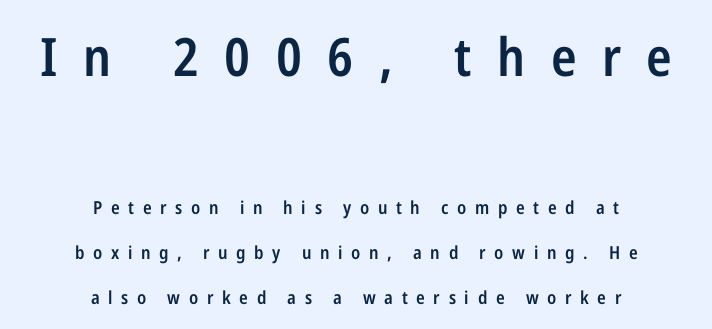
Q: Is the text bold? A: Semi-bold.
Q: Is the text italic (slanted)? A: No, it is upright.
Q: Is the typeface a serif or a sans-serif typeface? A: Sans-serif.
Q: Is the text underlined? A: No.
Q: How is the paragraph aligned? A: Centered.
Q: Is the spacing between letters normal or unusually wide? A: Unusually wide.
Q: Is the spacing between lines tight, normal or loose? A: Loose.
Q: Which block of text is set in a larger size, the first (top) or the second (bottom)? A: The first (top) one.
Q: Width (condensed, normal, or wide)? A: Condensed.
Q: Stroke contrast? A: Low.
Q: x-height? A: Medium.
Q: Monospaced? A: No.
